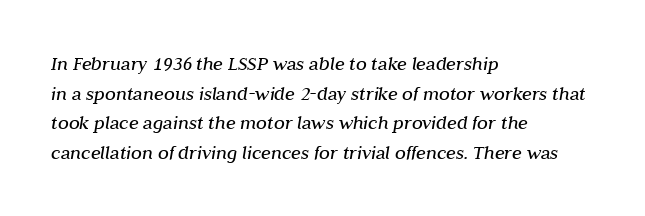
The image shows 20 px text type, italic (leaning right); set left-aligned, normal line spacing (1.48x), normal letter spacing, not underlined.
